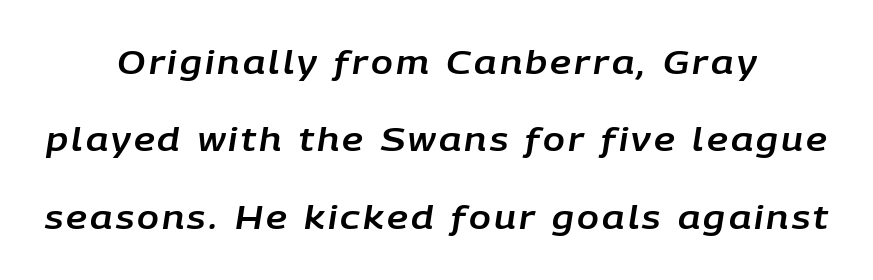
{"italic": "yes", "lean": "right", "slant_degrees": 9, "width": "normal", "stroke_contrast": "low", "x_height": "large", "monospaced": "no", "underline": "no", "align": "center", "line_spacing": "loose", "line_spacing_ratio": 2.42, "glyph_px": 32}
